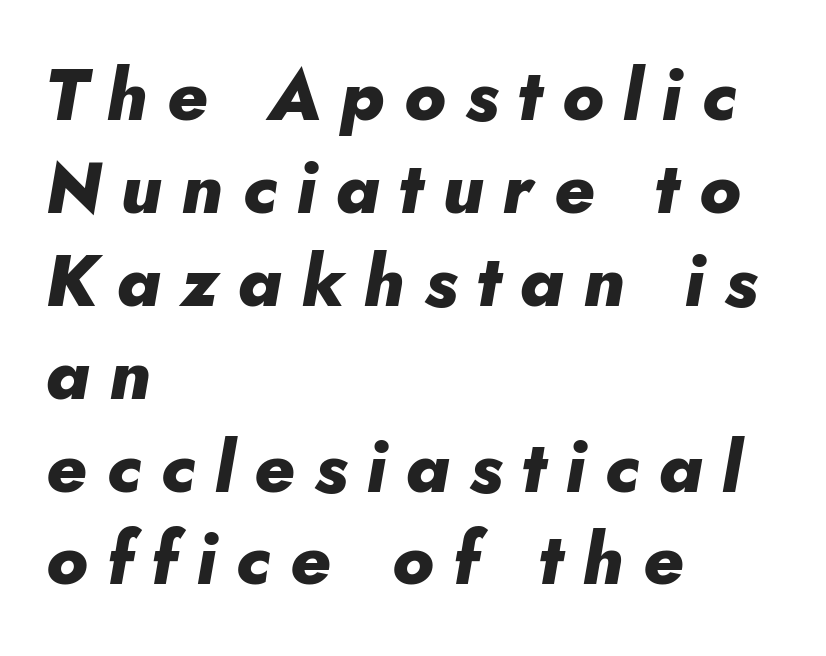
The image shows 72 px heavy type, italic (leaning right); set left-aligned, normal line spacing (1.29x), unusually wide letter spacing (+0.27 em), not underlined; low stroke contrast and a small x-height.
